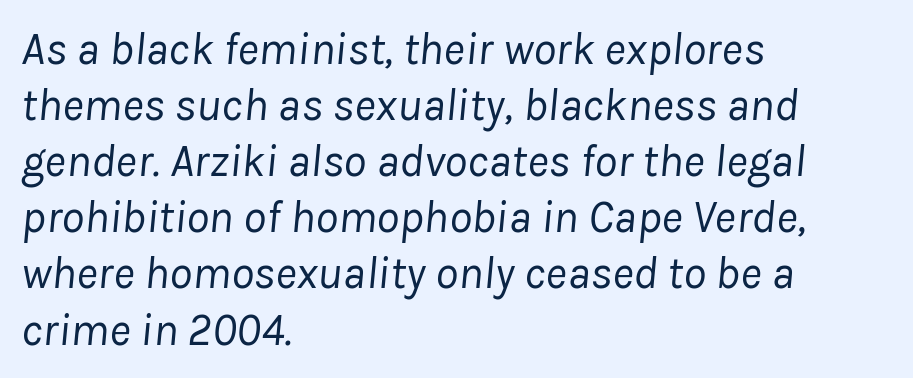
{"italic": "yes", "lean": "right", "slant_degrees": 8, "bold": "no", "weight": "regular", "width": "normal", "stroke_contrast": "low", "x_height": "medium", "monospaced": "no", "underline": "no", "align": "left", "line_spacing_ratio": 1.22, "letter_spacing": "normal", "letter_spacing_em": 0.0, "glyph_px": 46}
